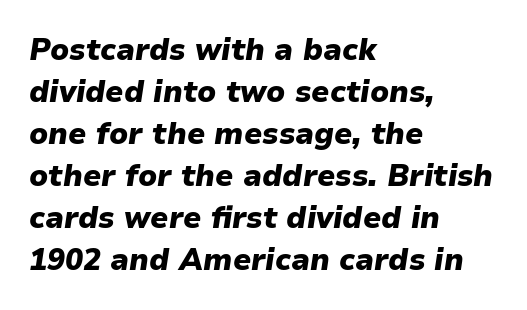
Line starts are locked; line ends wander. Strokes here are thick enough to call this a true bold. Proportional: the letters do not fall into vertical columns. Decoration check: the copy has no underline. Glyph-to-glyph distance matches everyday printed text. The vertical gap from one line to the next is medium.
